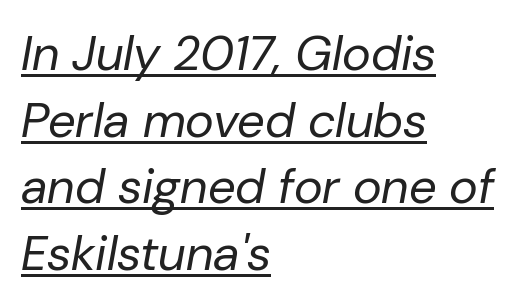
The image shows 49 px regular-weight type, italic (leaning right); set left-aligned, normal line spacing (1.36x), normal letter spacing, underlined; low stroke contrast and a medium x-height.
